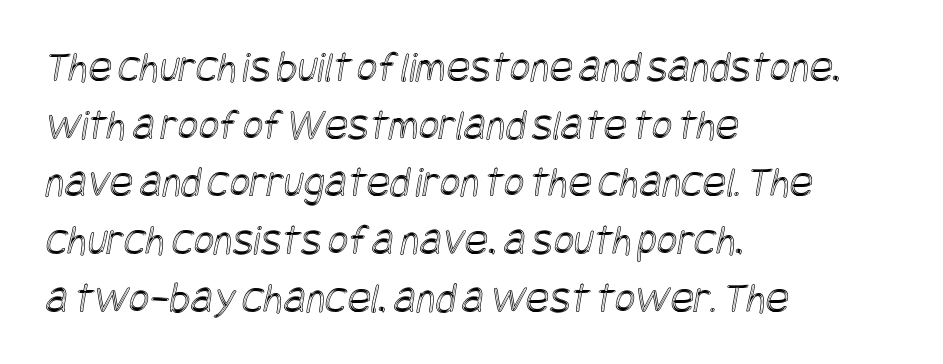
The image shows 44 px condensed type; set left-aligned, normal line spacing (1.31x), normal letter spacing, not underlined; a large x-height.
